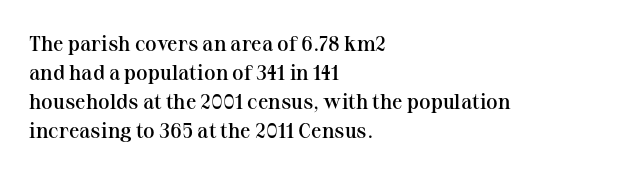
Q: Is the text bold? A: Semi-bold.
Q: Is the text italic (slanted)? A: No, it is upright.
Q: Is the text underlined? A: No.
Q: How is the paragraph aligned? A: Left-aligned.
Q: Is the spacing between letters normal or unusually wide? A: Normal.
Q: Is the spacing between lines tight, normal or loose? A: Normal.
